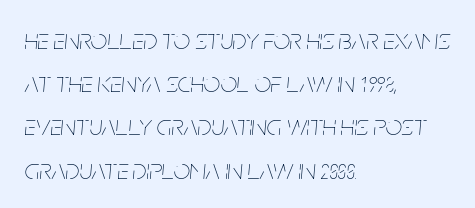
{"italic": "yes", "lean": "right", "slant_degrees": 5, "bold": "no", "weight": "thin", "width": "condensed", "stroke_contrast": "low", "x_height": "large", "monospaced": "no", "underline": "no", "align": "left", "line_spacing": "normal", "line_spacing_ratio": 1.49, "letter_spacing": "normal", "letter_spacing_em": 0.0, "glyph_px": 29}
